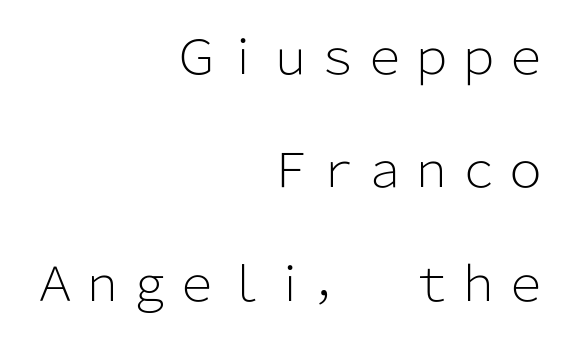
Q: Is the text bold? A: No.
Q: Is the text italic (slanted)? A: No, it is upright.
Q: Is the typeface a serif or a sans-serif typeface? A: Sans-serif.
Q: Is the text underlined? A: No.
Q: How is the paragraph aligned? A: Right-aligned.
Q: Is the spacing between letters normal or unusually wide? A: Normal.
Q: Is the spacing between lines tight, normal or loose? A: Loose.
Q: Width (condensed, normal, or wide)? A: Normal.
Q: Stroke contrast? A: Low.
Q: x-height? A: Medium.
Q: Monospaced? A: No.
